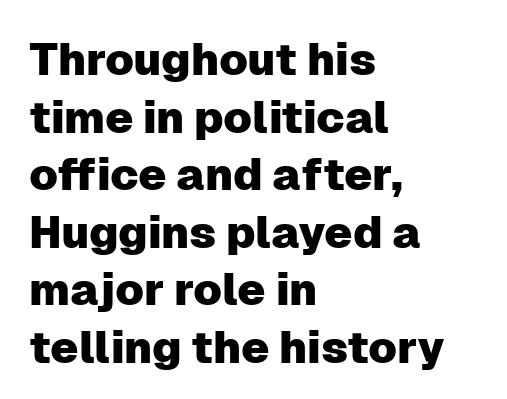
The image shows 45 px sans-serif type, upright; set left-aligned, normal line spacing (1.28x), normal letter spacing, not underlined; low stroke contrast and a medium x-height.
